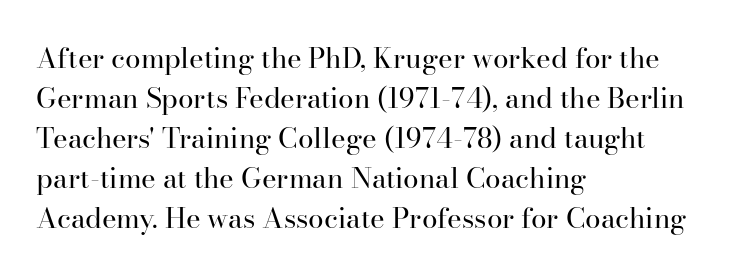
Glyph-to-glyph distance matches everyday printed text. The glyphs are unaccompanied by any horizontal stroke below them. You could not count columns in this text — the font is proportionally spaced. Every character sits straight up, as roman type does. Does the leading feel generous? No, just average.
